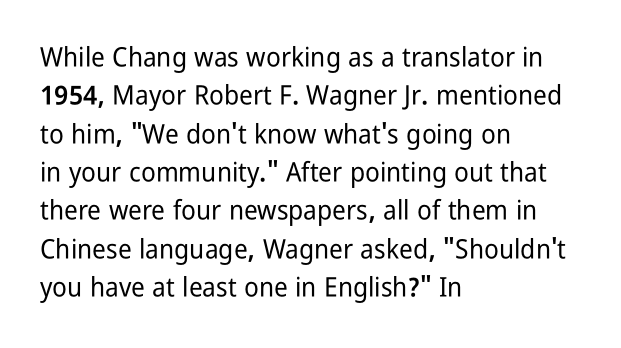
The image shows 27 px text type, upright; set left-aligned, normal line spacing (1.42x), normal letter spacing, not underlined.
